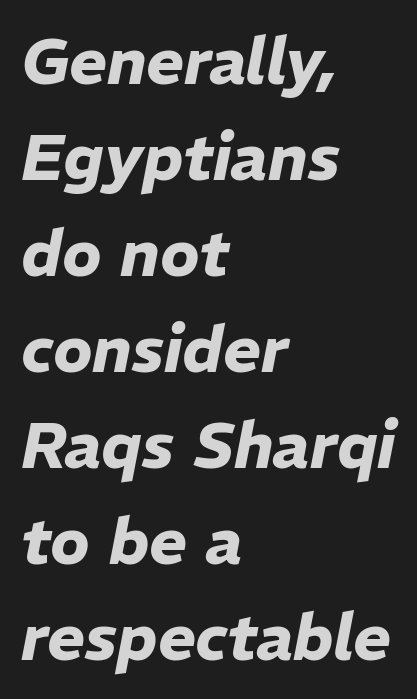
Q: Is the text bold? A: Yes.
Q: Is the text italic (slanted)? A: Yes, it leans right by about 11 degrees.
Q: Is the text underlined? A: No.
Q: How is the paragraph aligned? A: Left-aligned.
Q: Is the spacing between letters normal or unusually wide? A: Normal.
Q: Is the spacing between lines tight, normal or loose? A: Normal.
Q: Width (condensed, normal, or wide)? A: Normal.
Q: Stroke contrast? A: Low.
Q: x-height? A: Medium.
Q: Monospaced? A: No.
